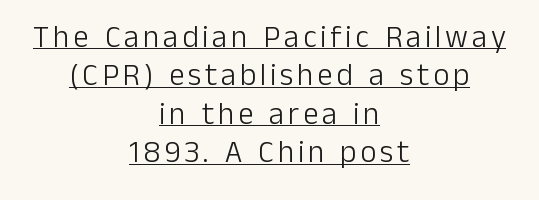
{"serif": "no", "italic": "no", "bold": "no", "weight": "light", "width": "normal", "stroke_contrast": "low", "x_height": "medium", "monospaced": "no", "underline": "yes", "align": "center", "line_spacing_ratio": 1.24, "glyph_px": 31}
